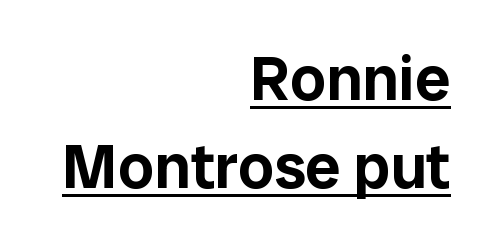
The image shows 63 px sans-serif type, upright; set right-aligned, normal line spacing (1.39x), normal letter spacing, underlined; low stroke contrast and a medium x-height.
